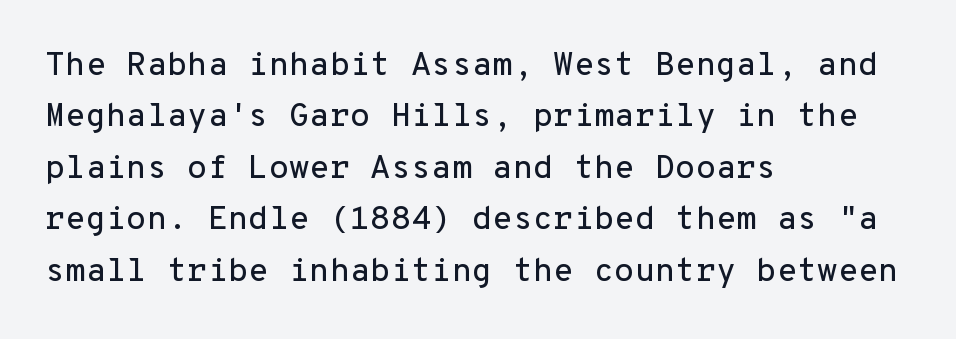
The image shows 33 px sans-serif type, upright, monospaced; set left-aligned, normal line spacing (1.56x), normal letter spacing, not underlined; low stroke contrast and a medium x-height.
